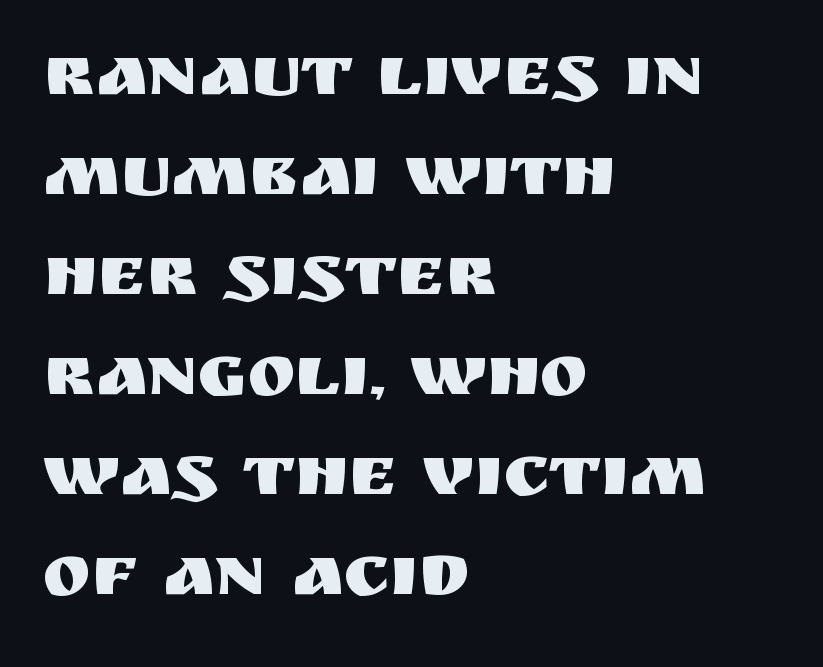
Looks like regular typesetting: each glyph gets only the width it needs. Does the type have serifs? No, each stem ends abruptly. Interline gaps are of average width in this sample. This sample uses plain, unmodified letter spacing. The passage shown is not underscored anywhere. Short and long lines alike share a common starting point at left.
